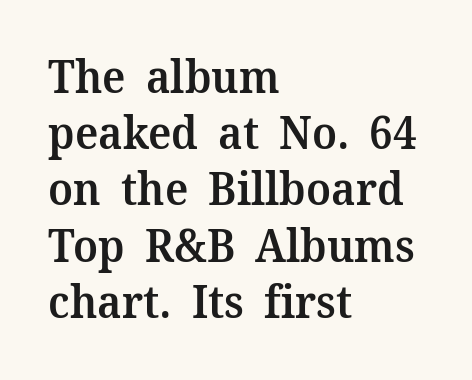
Each line starts at the same left margin while the right side varies. Varying glyph widths throughout — classic text-font behaviour. The passage shown is typeset with a serif family. The rendering uses a semibold face; strokes are thickened but not to full bold.
